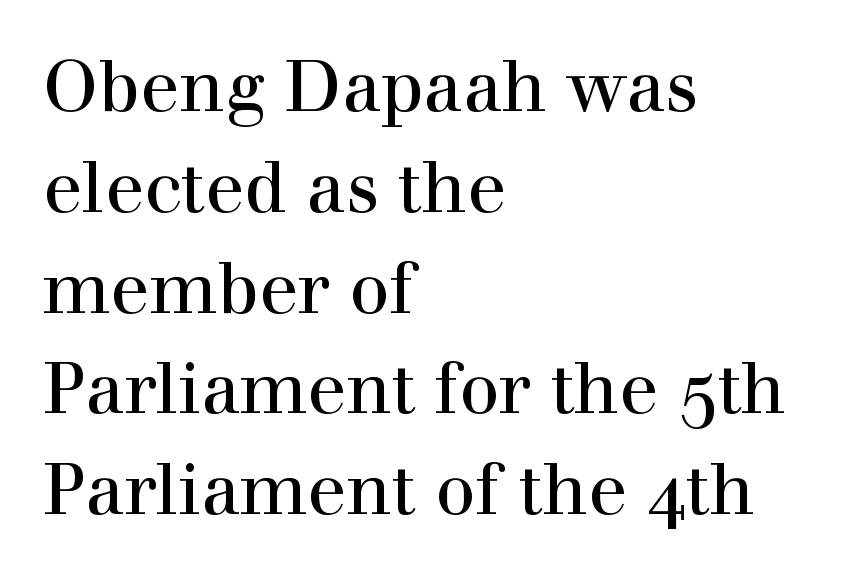
Q: Is the text italic (slanted)? A: No, it is upright.
Q: Is the typeface a serif or a sans-serif typeface? A: Serif.
Q: Is the text underlined? A: No.
Q: How is the paragraph aligned? A: Left-aligned.
Q: Is the spacing between letters normal or unusually wide? A: Normal.
Q: Is the spacing between lines tight, normal or loose? A: Normal.
Q: Width (condensed, normal, or wide)? A: Normal.
Q: x-height? A: Medium.
Q: Monospaced? A: No.
